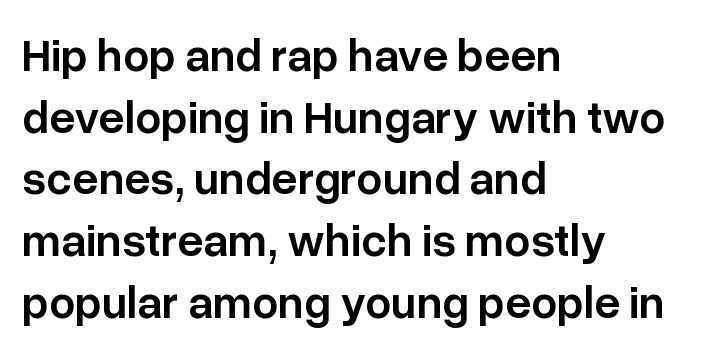
{"serif": "no", "italic": "no", "bold": "semi", "weight": "semibold", "width": "normal", "stroke_contrast": "low", "x_height": "medium", "monospaced": "no", "underline": "no", "align": "left", "line_spacing": "normal", "line_spacing_ratio": 1.34, "letter_spacing": "normal", "letter_spacing_em": 0.0, "glyph_px": 46}
